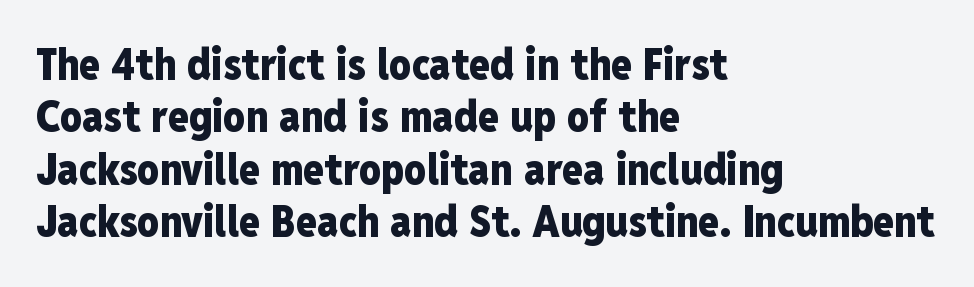
The image shows 43 px heavy, condensed sans-serif type, upright; set left-aligned, line spacing 1.22x, normal letter spacing, not underlined; low stroke contrast and a medium x-height.
